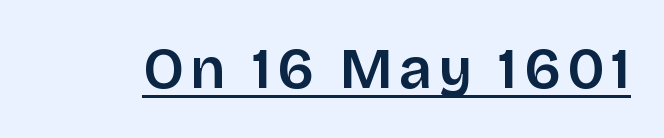
{"serif": "no", "italic": "no", "bold": "semi", "weight": "semibold", "width": "normal", "stroke_contrast": "low", "x_height": "large", "monospaced": "no", "underline": "yes", "glyph_px": 58}
